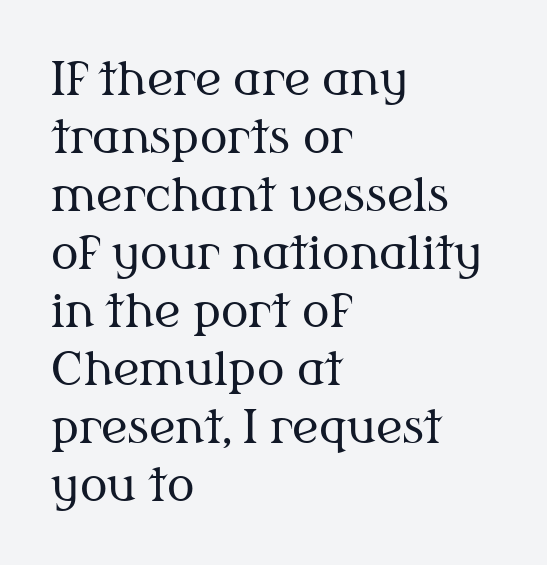
Q: Is the text bold? A: No.
Q: Is the text italic (slanted)? A: No, it is upright.
Q: Is the typeface a serif or a sans-serif typeface? A: Serif.
Q: Is the text underlined? A: No.
Q: How is the paragraph aligned? A: Left-aligned.
Q: Is the spacing between letters normal or unusually wide? A: Normal.
Q: Is the spacing between lines tight, normal or loose? A: Normal.
Q: Width (condensed, normal, or wide)? A: Normal.
Q: Stroke contrast? A: Medium.
Q: x-height? A: Medium.
Q: Monospaced? A: No.
